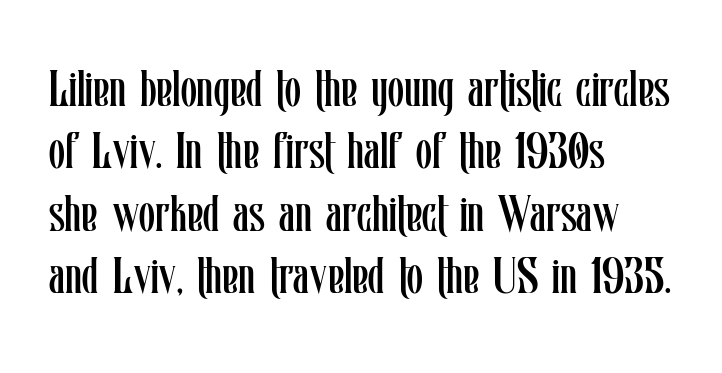
The rendering keeps characters at their native spacing. The lettering holds an erect, upright posture throughout. Underline: absent. Caption: multi-line text, flush left, ragged right.
